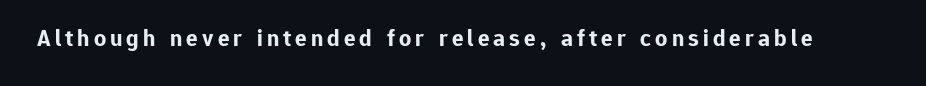
I'd describe the lettering as bold — thick and assertive. Quick note: underline off. It's the straight-up-and-down kind of type.
